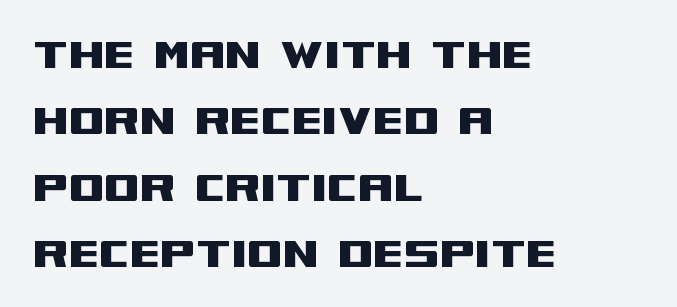
{"serif": "no", "italic": "no", "width": "wide", "stroke_contrast": "medium", "x_height": "large", "monospaced": "no", "underline": "no", "align": "left", "line_spacing": "normal", "line_spacing_ratio": 1.3, "letter_spacing": "normal", "letter_spacing_em": 0.0, "glyph_px": 51}
